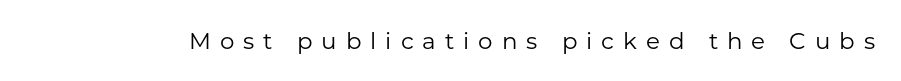
Q: Is the text bold? A: No.
Q: Is the text italic (slanted)? A: No, it is upright.
Q: Is the text underlined? A: No.
Q: Is the spacing between letters normal or unusually wide? A: Unusually wide.
